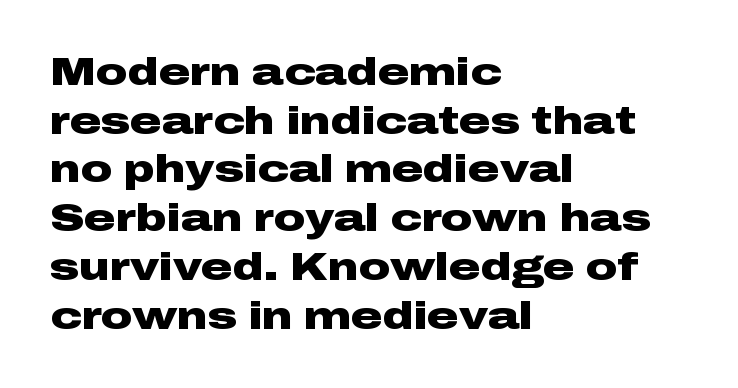
{"serif": "no", "italic": "no", "bold": "yes", "weight": "heavy", "width": "wide", "stroke_contrast": "low", "x_height": "medium", "monospaced": "no", "underline": "no", "align": "left", "line_spacing": "normal", "line_spacing_ratio": 1.25, "letter_spacing": "normal", "letter_spacing_em": 0.0, "glyph_px": 39}
